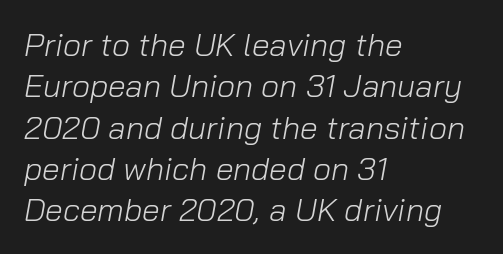
Q: Is the text bold? A: No.
Q: Is the text italic (slanted)? A: Yes, it leans right by about 10 degrees.
Q: Is the text underlined? A: No.
Q: How is the paragraph aligned? A: Left-aligned.
Q: Is the spacing between letters normal or unusually wide? A: Normal.
Q: Is the spacing between lines tight, normal or loose? A: Normal.
Q: Width (condensed, normal, or wide)? A: Normal.
Q: Stroke contrast? A: Low.
Q: x-height? A: Medium.
Q: Monospaced? A: No.
